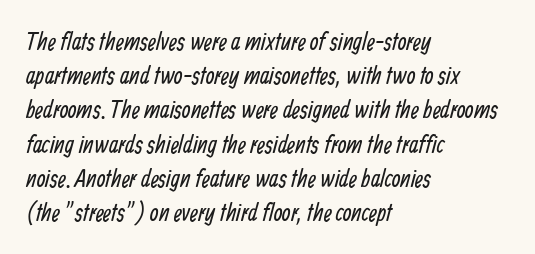
The image shows 25 px text type; set left-aligned, normal line spacing (1.37x), normal letter spacing, not underlined.
